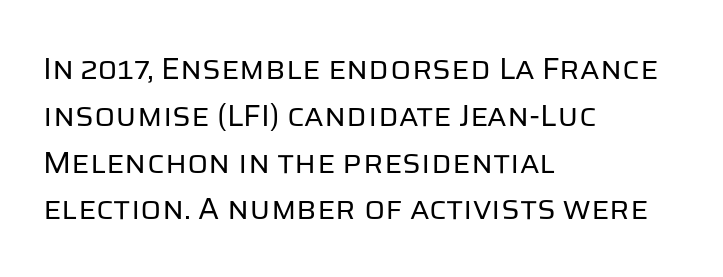
Each letter keeps its own natural width here, so spacing adapts to shape. Style check: upright. The typeface chosen for these lines omits serifs. Caption: multi-line text, flush left, ragged right. Anything drawn beneath the words? Only blank space. One glance says typical: line gaps are just what's usual.
